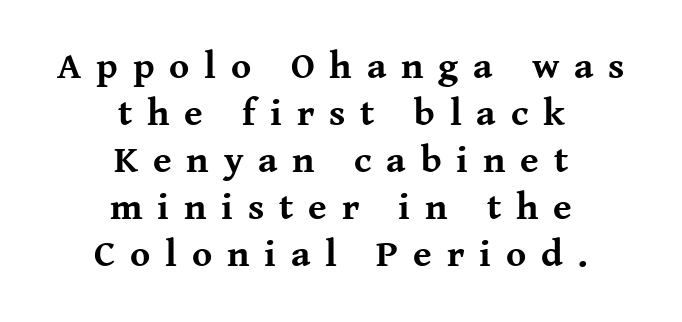
Q: Is the text bold? A: Yes.
Q: Is the text italic (slanted)? A: No, it is upright.
Q: Is the typeface a serif or a sans-serif typeface? A: Serif.
Q: Is the text underlined? A: No.
Q: How is the paragraph aligned? A: Centered.
Q: Is the spacing between letters normal or unusually wide? A: Unusually wide.
Q: Width (condensed, normal, or wide)? A: Normal.
Q: Stroke contrast? A: Medium.
Q: x-height? A: Medium.
Q: Monospaced? A: No.
